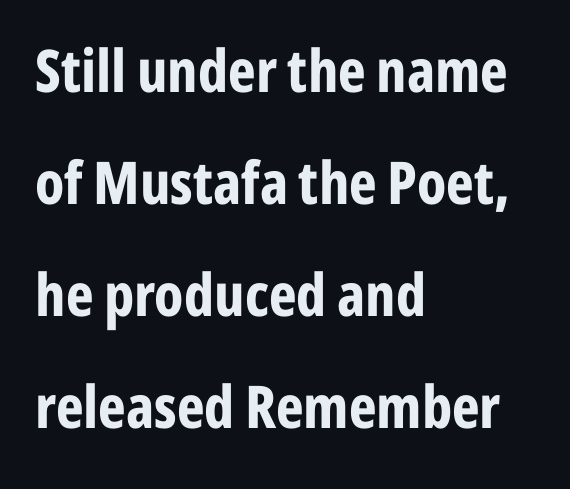
Q: Is the text bold? A: Yes.
Q: Is the text italic (slanted)? A: No, it is upright.
Q: Is the typeface a serif or a sans-serif typeface? A: Sans-serif.
Q: Is the text underlined? A: No.
Q: How is the paragraph aligned? A: Left-aligned.
Q: Is the spacing between letters normal or unusually wide? A: Normal.
Q: Is the spacing between lines tight, normal or loose? A: Loose.
Q: Width (condensed, normal, or wide)? A: Condensed.
Q: Stroke contrast? A: Low.
Q: x-height? A: Medium.
Q: Monospaced? A: No.
